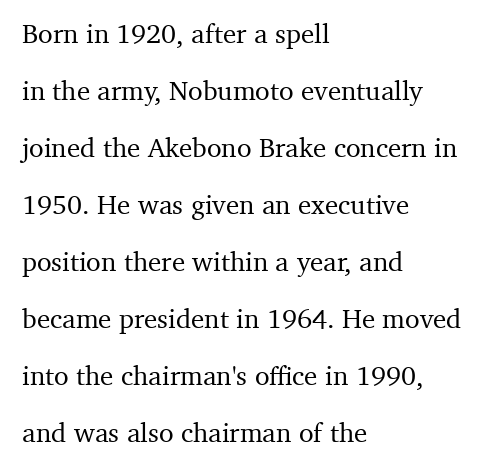
Q: Is the text italic (slanted)? A: No, it is upright.
Q: Is the text underlined? A: No.
Q: How is the paragraph aligned? A: Left-aligned.
Q: Is the spacing between letters normal or unusually wide? A: Normal.
Q: Is the spacing between lines tight, normal or loose? A: Loose.
